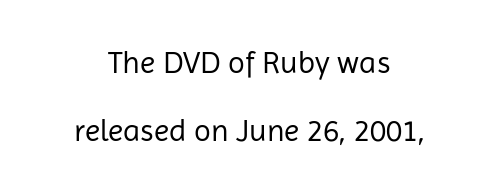
{"serif": "no", "italic": "no", "bold": "no", "weight": "regular", "width": "normal", "stroke_contrast": "low", "x_height": "medium", "monospaced": "no", "underline": "no", "align": "center", "line_spacing": "loose", "line_spacing_ratio": 2.19, "letter_spacing": "normal", "letter_spacing_em": 0.0, "glyph_px": 31}
